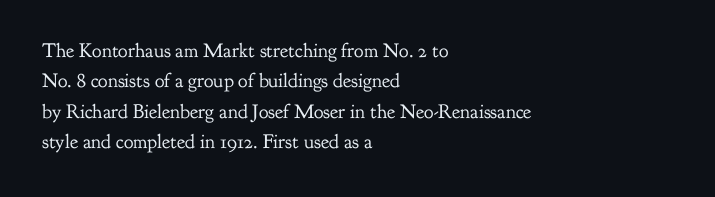
{"italic": "no", "bold": "no", "underline": "no", "align": "left", "line_spacing": "normal", "line_spacing_ratio": 1.52, "letter_spacing": "normal", "letter_spacing_em": 0.0, "glyph_px": 20}
